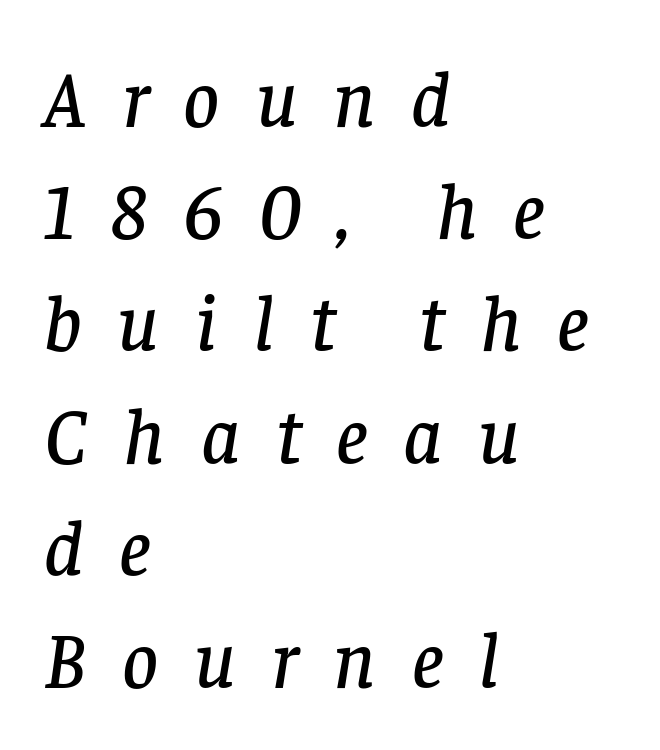
The image shows 79 px serif type, italic (leaning right); set left-aligned, normal line spacing (1.42x), unusually wide letter spacing (+0.45 em), not underlined; low stroke contrast and a large x-height.
